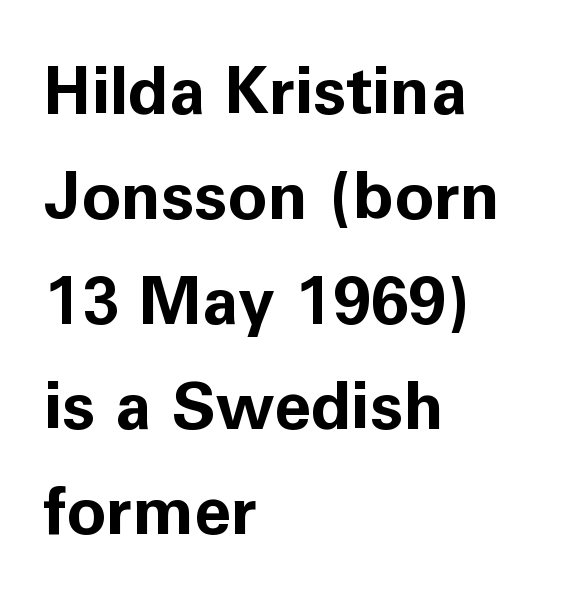
Emphasis by weight is at full strength: bold. Unlike italic type, these characters show no tilt at all. The face used here is proportionally spaced, like ordinary book or web type. Check under the words: just untouched page. Notice how the passage keeps a crisp vertical edge on the left only.
